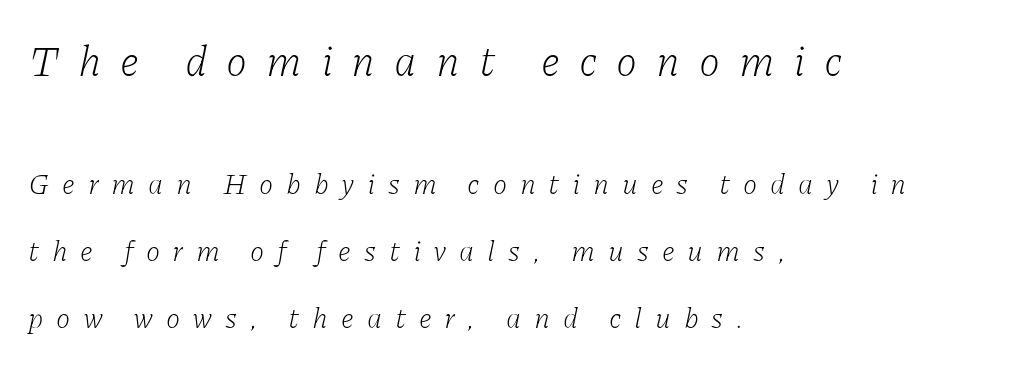
The image shows 43 px light serif type, italic (leaning right); set left-aligned, loose line spacing (2.3x), unusually wide letter spacing (+0.44 em), not underlined; the first (top) block is 1.48x larger; low stroke contrast and a medium x-height.
